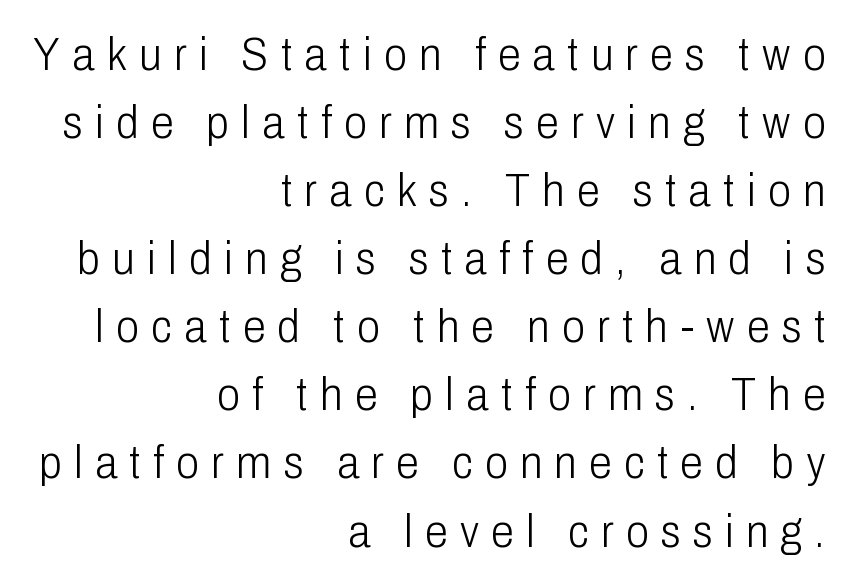
The image shows 46 px light, condensed sans-serif type, upright; set right-aligned, normal line spacing (1.48x), unusually wide letter spacing (+0.27 em), not underlined; low stroke contrast and a medium x-height.
